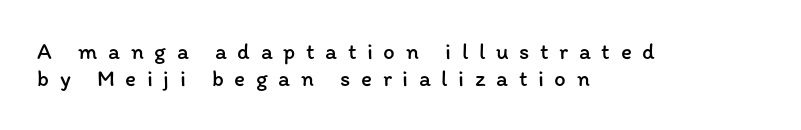
Italic: no, the glyphs are upright roman. The passage is arranged the way most books set body copy — flush left. Unbolded letterforms with no extra heft. The gaps between neighbouring characters are conspicuously large.
